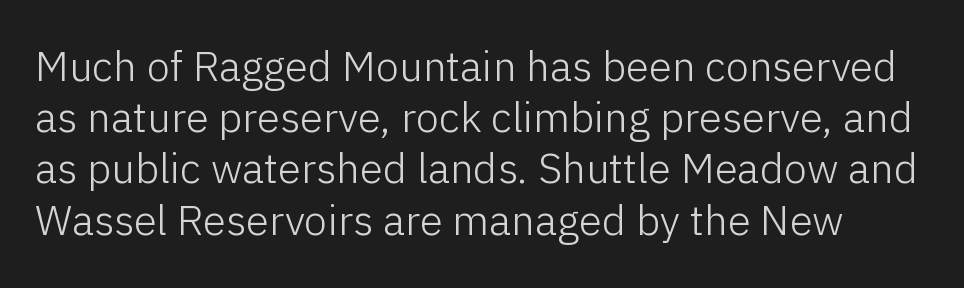
The image shows 42 px light sans-serif type, upright; set line spacing 1.22x, normal letter spacing, not underlined; low stroke contrast and a medium x-height.
